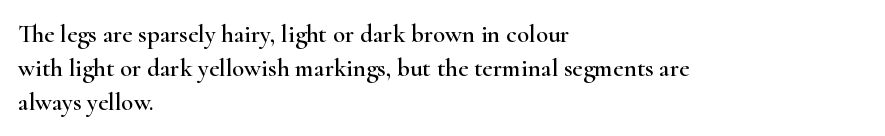
Q: Is the text italic (slanted)? A: No, it is upright.
Q: Is the text underlined? A: No.
Q: How is the paragraph aligned? A: Left-aligned.
Q: Is the spacing between letters normal or unusually wide? A: Normal.
Q: Is the spacing between lines tight, normal or loose? A: Normal.
